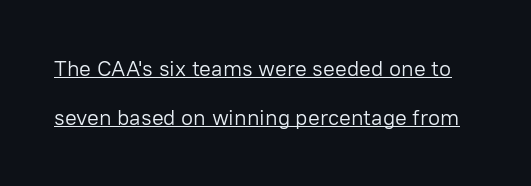
The image shows 22 px text type, upright; set loose line spacing (2.25x), normal letter spacing, underlined.
